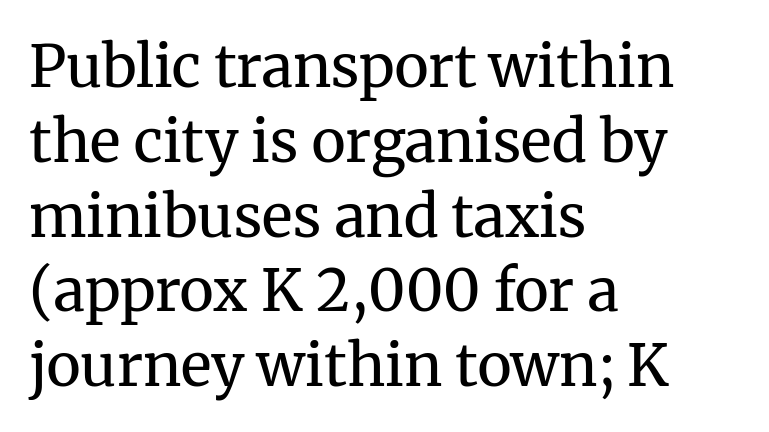
Q: Is the text bold? A: No.
Q: Is the text italic (slanted)? A: No, it is upright.
Q: Is the typeface a serif or a sans-serif typeface? A: Serif.
Q: Is the text underlined? A: No.
Q: How is the paragraph aligned? A: Left-aligned.
Q: Is the spacing between letters normal or unusually wide? A: Normal.
Q: Is the spacing between lines tight, normal or loose? A: Normal.
Q: Width (condensed, normal, or wide)? A: Normal.
Q: Stroke contrast? A: Medium.
Q: x-height? A: Medium.
Q: Monospaced? A: No.
